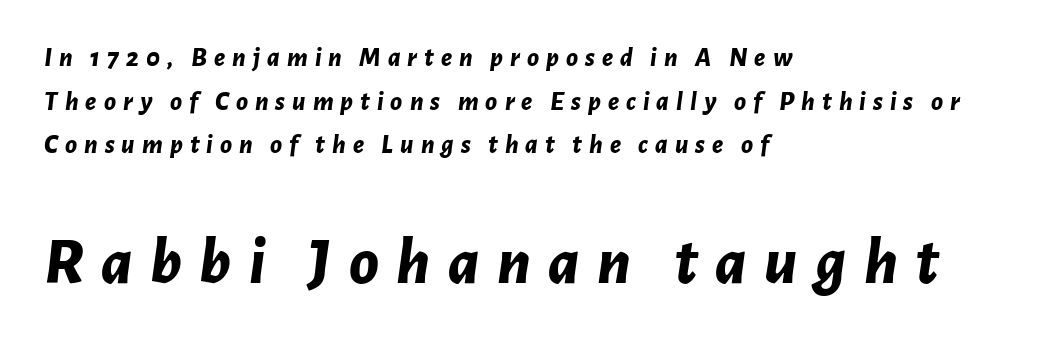
Q: Is the text bold? A: Yes.
Q: Is the text italic (slanted)? A: Yes, it leans right by about 7 degrees.
Q: Is the text underlined? A: No.
Q: How is the paragraph aligned? A: Left-aligned.
Q: Is the spacing between letters normal or unusually wide? A: Unusually wide.
Q: Is the spacing between lines tight, normal or loose? A: Normal.
Q: Which block of text is set in a larger size, the first (top) or the second (bottom)? A: The second (bottom) one.
Q: Width (condensed, normal, or wide)? A: Normal.
Q: Stroke contrast? A: Low.
Q: x-height? A: Medium.
Q: Monospaced? A: No.
